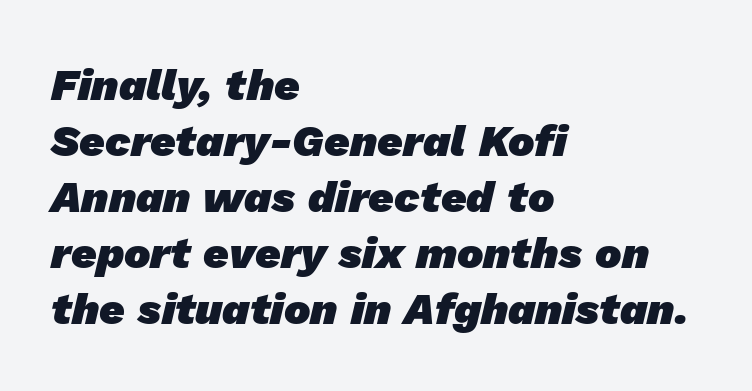
Q: Is the text bold? A: Yes.
Q: Is the typeface a serif or a sans-serif typeface? A: Sans-serif.
Q: Is the text underlined? A: No.
Q: How is the paragraph aligned? A: Left-aligned.
Q: Is the spacing between letters normal or unusually wide? A: Normal.
Q: Is the spacing between lines tight, normal or loose? A: Normal.
Q: Width (condensed, normal, or wide)? A: Normal.
Q: Stroke contrast? A: Low.
Q: x-height? A: Medium.
Q: Monospaced? A: No.
